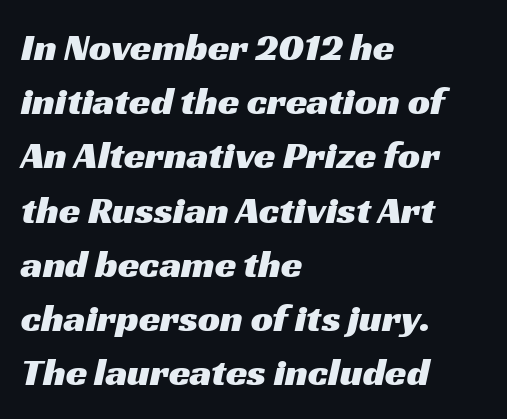
The image shows 39 px wide sans-serif type; set left-aligned, normal line spacing (1.39x), normal letter spacing, not underlined; medium stroke contrast and a medium x-height.
